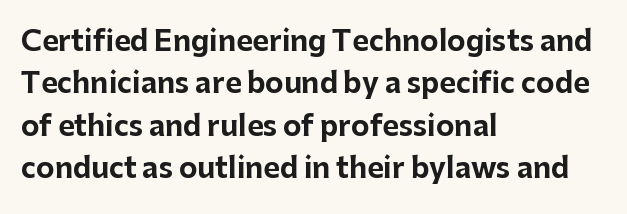
Q: Is the text bold? A: Yes.
Q: Is the text italic (slanted)? A: No, it is upright.
Q: Is the typeface a serif or a sans-serif typeface? A: Sans-serif.
Q: Is the text underlined? A: No.
Q: How is the paragraph aligned? A: Left-aligned.
Q: Is the spacing between letters normal or unusually wide? A: Normal.
Q: Is the spacing between lines tight, normal or loose? A: Normal.
Q: Width (condensed, normal, or wide)? A: Normal.
Q: Stroke contrast? A: Low.
Q: x-height? A: Medium.
Q: Monospaced? A: No.
